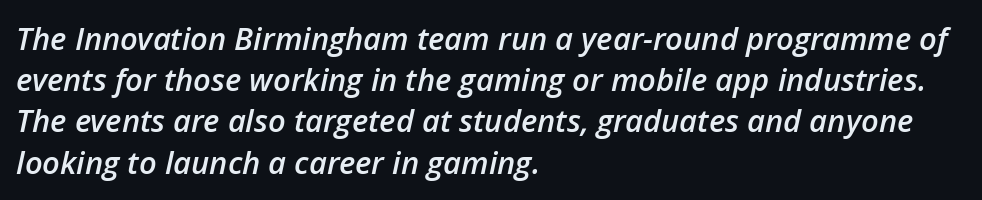
Each new line begins a customary step beneath the previous one. How heavy is the stroke? Medium-heavy — a semibold, shy of bold. Think of a printed novel: that variable character pitch is what you see here. Is the type slanted? Yes — the strokes lean at a clear angle.
